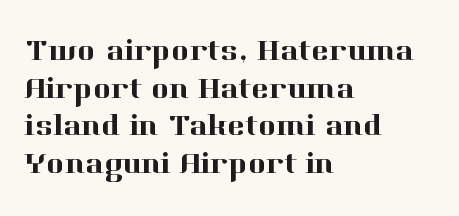
The image shows 31 px serif type, upright; set left-aligned, line spacing 1.21x, normal letter spacing, not underlined; high stroke contrast and a medium x-height.
